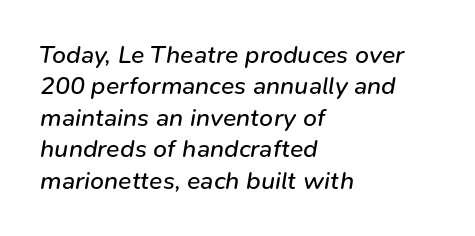
The image shows 25 px text type, italic (leaning right); set left-aligned, normal line spacing (1.26x), normal letter spacing, not underlined.
